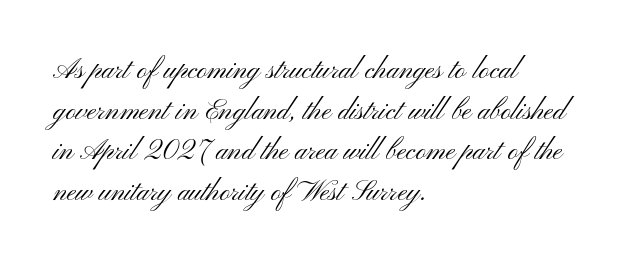
The image shows 28 px light, wide sans-serif type; set left-aligned, normal line spacing (1.45x), normal letter spacing, not underlined; medium stroke contrast and a small x-height.
